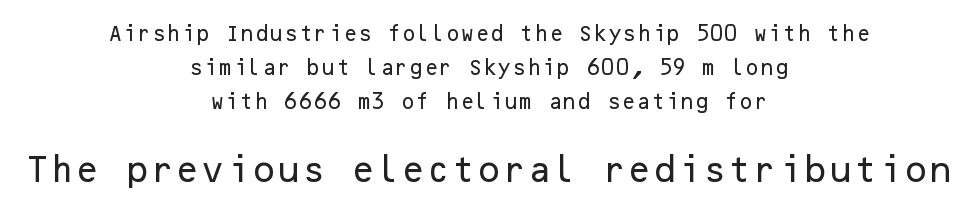
The image shows 29 px sans-serif type, upright; set centered, loose line spacing (2.0x), normal letter spacing, not underlined; the second (bottom) block is 1.71x larger; low stroke contrast and a medium x-height.
